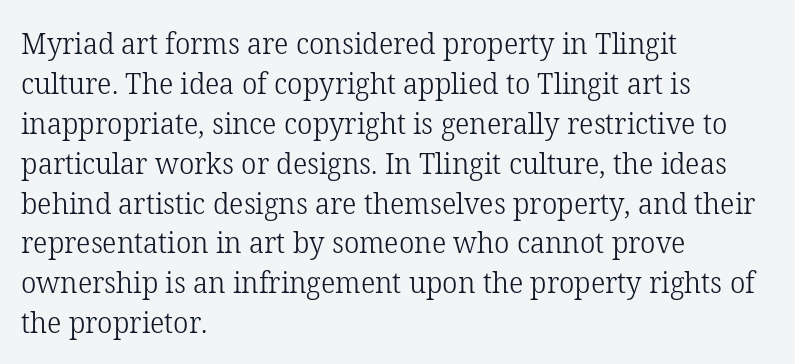
Stroke thickness stays within the range of a standard reading face or lighter. The specimen reads as upright at a glance. Rule under the text: the space is simply empty. Letterform terminals end in serifs throughout the passage.
